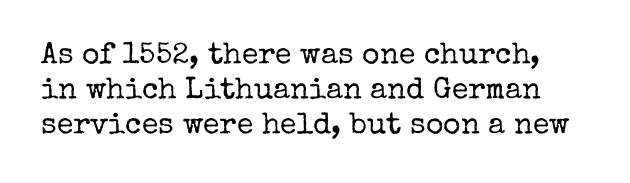
{"serif": "yes", "italic": "no", "bold": "no", "weight": "regular", "width": "normal", "stroke_contrast": "low", "x_height": "medium", "monospaced": "no", "underline": "no", "line_spacing_ratio": 1.16, "letter_spacing": "normal", "letter_spacing_em": 0.0, "glyph_px": 30}
